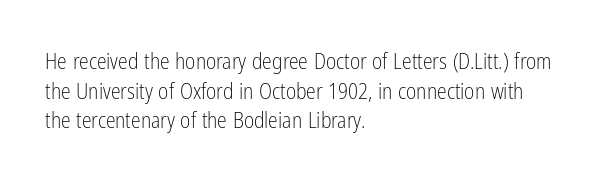
Q: Is the text bold? A: No.
Q: Is the text italic (slanted)? A: No, it is upright.
Q: Is the text underlined? A: No.
Q: How is the paragraph aligned? A: Left-aligned.
Q: Is the spacing between letters normal or unusually wide? A: Normal.
Q: Is the spacing between lines tight, normal or loose? A: Normal.
